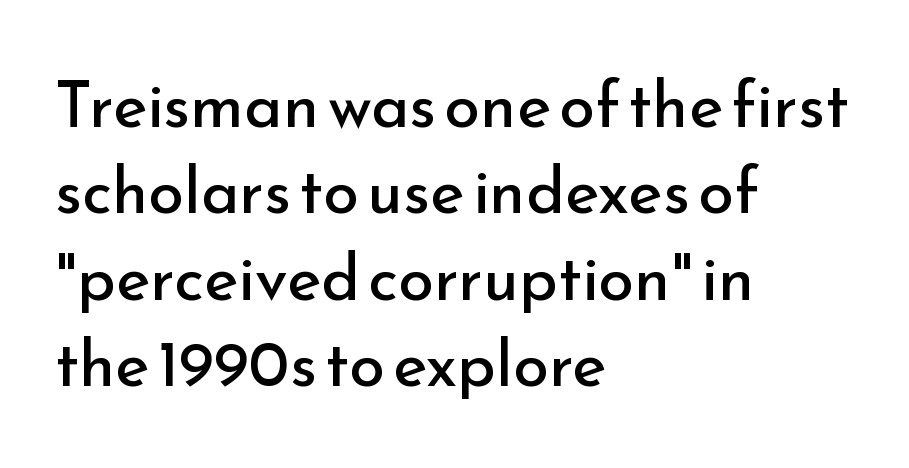
The lines in this sample share a left origin and differ only in where they stop. A typesetter would call this zero additional tracking. Examine the stroke ends and you'll find no serifs. Ordinary non-slanted type is in use. The baseline area is clear.
